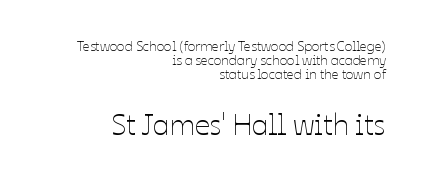
Size contrast runs from small at the top to large at the bottom. Is the stroke heavy? The answer is a plain regular-or-lighter. Compared with typical body copy, the letter spacing here is the same. You can tell it's not italic because the verticals are truly vertical.
